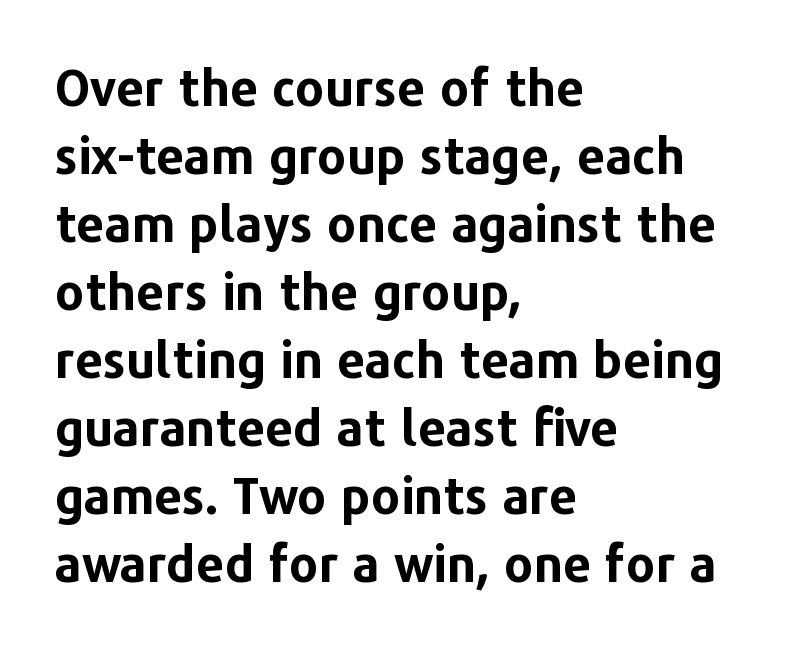
Q: Is the text bold? A: Yes.
Q: Is the text italic (slanted)? A: No, it is upright.
Q: Is the typeface a serif or a sans-serif typeface? A: Sans-serif.
Q: Is the text underlined? A: No.
Q: How is the paragraph aligned? A: Left-aligned.
Q: Is the spacing between letters normal or unusually wide? A: Normal.
Q: Is the spacing between lines tight, normal or loose? A: Normal.
Q: Width (condensed, normal, or wide)? A: Normal.
Q: Stroke contrast? A: Low.
Q: x-height? A: Medium.
Q: Monospaced? A: No.
